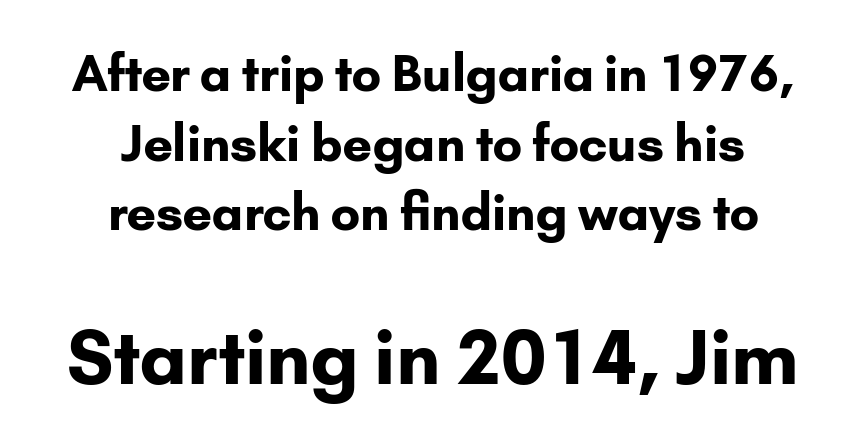
Thick stems and heavy bowls — unmistakably bold. Evenly set lines give the paragraph a standard silhouette. Letters rest on an invisible, unmarked baseline. Examine the stroke ends and you'll find no serifs. The face used here is proportionally spaced, like ordinary book or web type.
